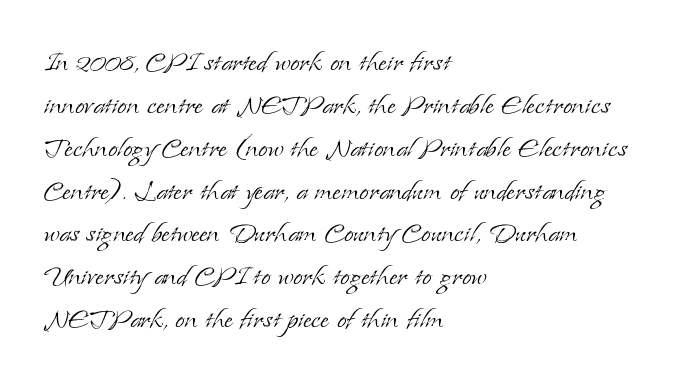
Q: Is the text bold? A: No.
Q: Is the text italic (slanted)? A: Yes.
Q: Is the typeface a serif or a sans-serif typeface? A: Serif.
Q: Is the text underlined? A: No.
Q: How is the paragraph aligned? A: Left-aligned.
Q: Is the spacing between letters normal or unusually wide? A: Normal.
Q: Is the spacing between lines tight, normal or loose? A: Normal.
Q: Width (condensed, normal, or wide)? A: Normal.
Q: Stroke contrast? A: Low.
Q: x-height? A: Small.
Q: Monospaced? A: No.
